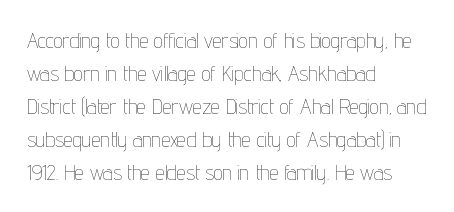
No italicization has been applied; the sample stays upright. This rendering features lettering with no underline. Summary of weight: not heavy and not bold. The typesetter chose a ragged-right arrangement here. The vertical gap from one line to the next is medium.
